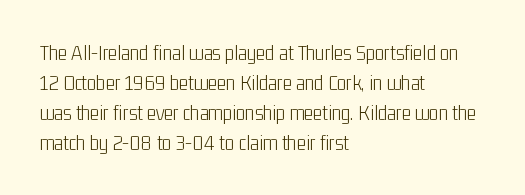
Q: Is the text bold? A: No.
Q: Is the text italic (slanted)? A: No, it is upright.
Q: Is the text underlined? A: No.
Q: How is the paragraph aligned? A: Left-aligned.
Q: Is the spacing between letters normal or unusually wide? A: Normal.
Q: Is the spacing between lines tight, normal or loose? A: Normal.
